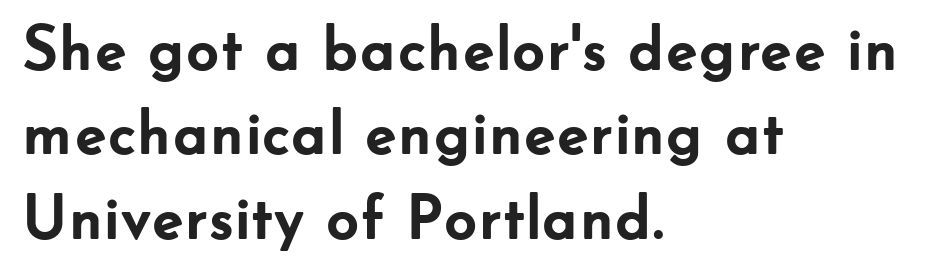
Q: Is the text bold? A: Yes.
Q: Is the text italic (slanted)? A: No, it is upright.
Q: Is the typeface a serif or a sans-serif typeface? A: Sans-serif.
Q: Is the text underlined? A: No.
Q: How is the paragraph aligned? A: Left-aligned.
Q: Is the spacing between letters normal or unusually wide? A: Normal.
Q: Is the spacing between lines tight, normal or loose? A: Normal.
Q: Width (condensed, normal, or wide)? A: Normal.
Q: Stroke contrast? A: Low.
Q: x-height? A: Small.
Q: Monospaced? A: No.
